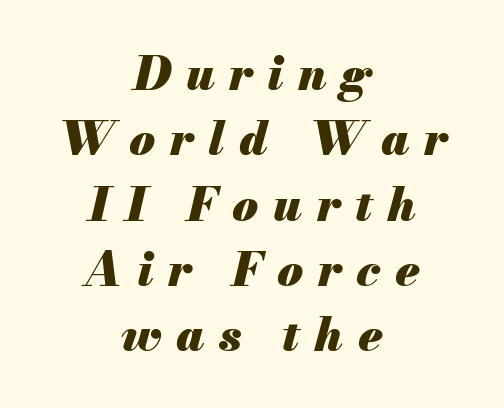
The image shows 47 px heavy type, italic (leaning right); set centered, normal line spacing (1.39x), unusually wide letter spacing (+0.31 em), not underlined; medium stroke contrast and a small x-height.
